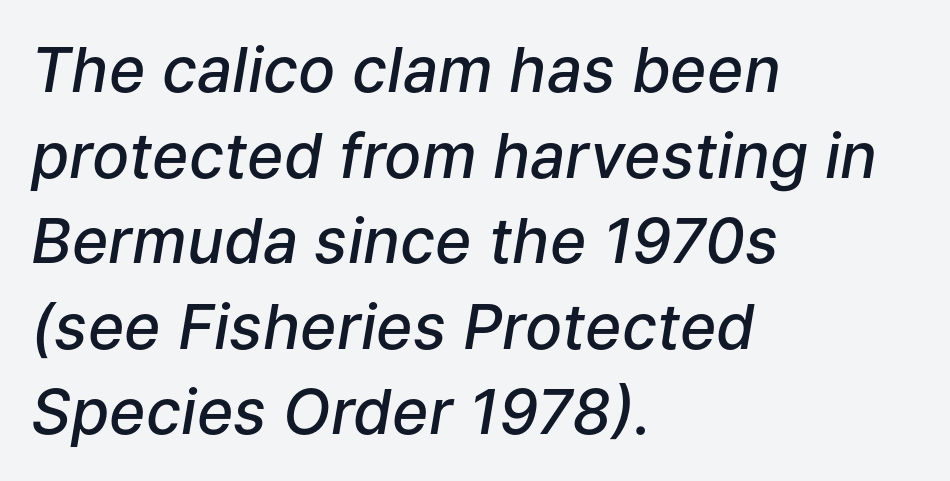
{"italic": "yes", "lean": "right", "slant_degrees": 9, "bold": "semi", "weight": "semibold", "width": "normal", "stroke_contrast": "low", "x_height": "medium", "monospaced": "no", "underline": "no", "align": "left", "line_spacing": "normal", "line_spacing_ratio": 1.38, "letter_spacing": "normal", "letter_spacing_em": 0.0, "glyph_px": 62}
